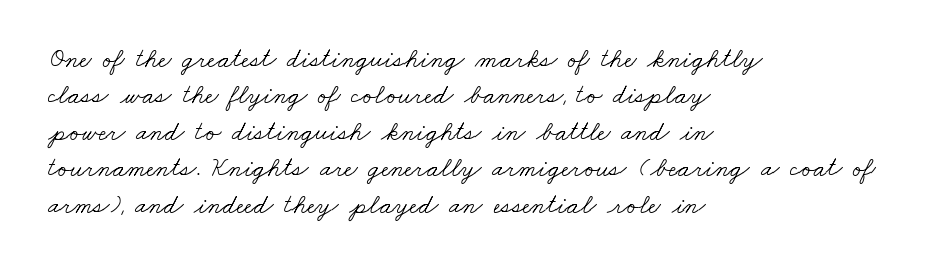
{"bold": "no", "underline": "no", "align": "left", "line_spacing": "normal", "line_spacing_ratio": 1.35, "letter_spacing": "normal", "letter_spacing_em": 0.0, "glyph_px": 27}
